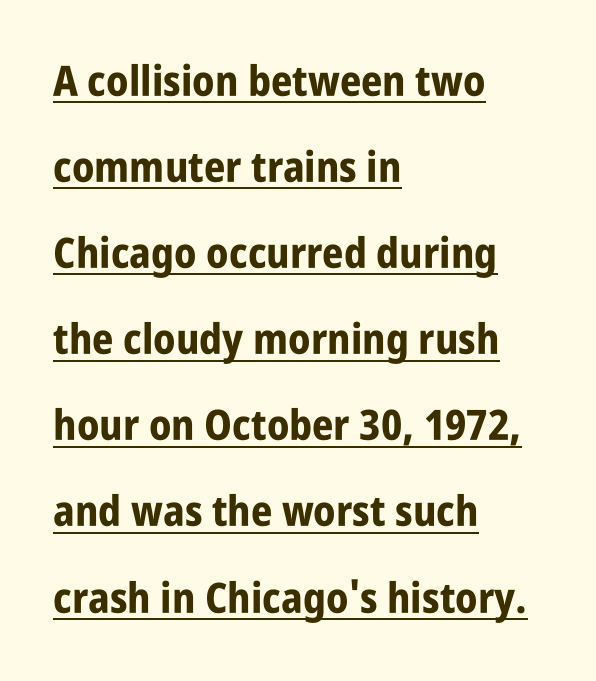
Is this a sans? Yes — the strokes have no serifs. The string is rendered with underlining switched on. The font is running at its bold setting. The line-height multiplier appears high, well above default. Tracking value appears to be zero — textbook default spacing. The face used here is proportionally spaced, like ordinary book or web type.
